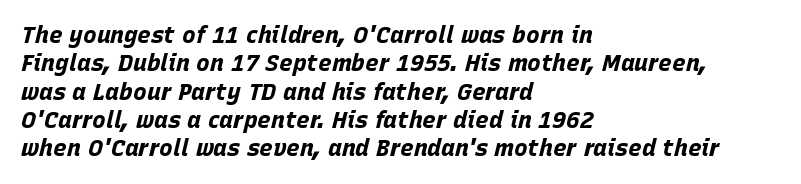
Q: Is the text bold? A: Yes.
Q: Is the text italic (slanted)? A: Yes, it leans right by about 15 degrees.
Q: Is the text underlined? A: No.
Q: How is the paragraph aligned? A: Left-aligned.
Q: Is the spacing between letters normal or unusually wide? A: Normal.
